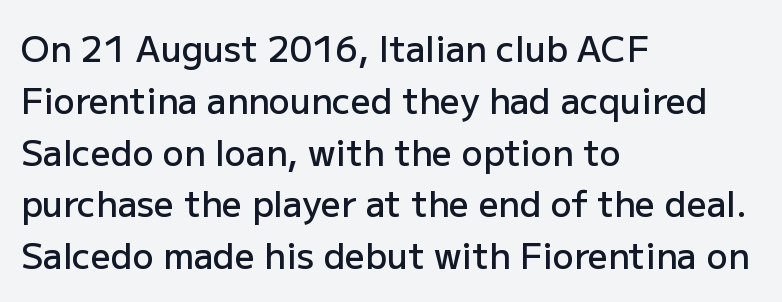
The image shows 35 px semibold sans-serif type, upright; set left-aligned, normal line spacing (1.48x), normal letter spacing, not underlined; low stroke contrast and a medium x-height.
